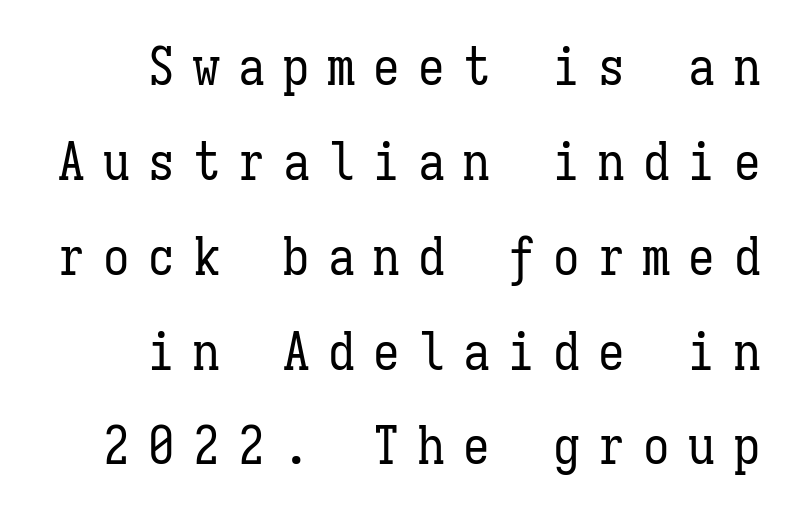
The image shows 53 px regular-weight, condensed type, upright, monospaced; set right-aligned, line spacing 1.79x, unusually wide letter spacing (+0.35 em), not underlined; low stroke contrast and a medium x-height.
